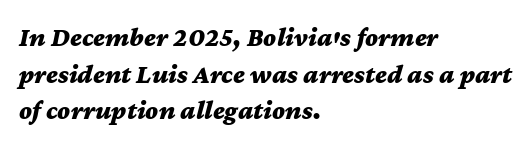
It's the slanting kind of type. Set as a true bold cut, around the 700 mark. The rendering anchors every line to the left-hand side. Descender tails drop into unmarked territory. Normally led — the rows are evenly, conventionally spaced. Here the glyphs are tracked normally, forming tight word shapes.
